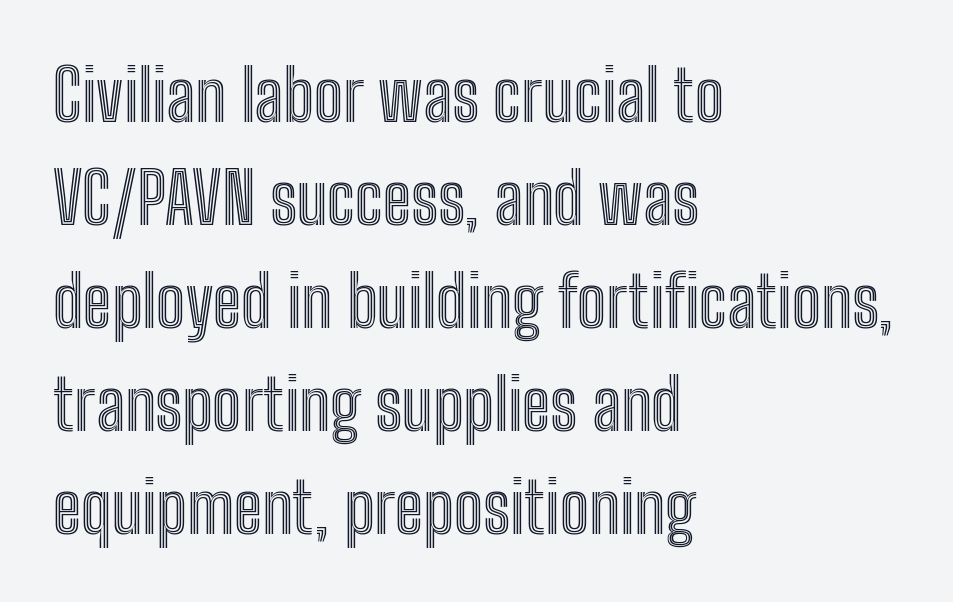
{"italic": "no", "width": "condensed", "x_height": "medium", "monospaced": "no", "underline": "no", "align": "left", "line_spacing": "normal", "line_spacing_ratio": 1.47, "letter_spacing": "normal", "letter_spacing_em": 0.0, "glyph_px": 70}
